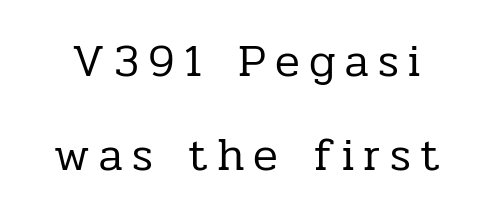
The image shows 46 px regular-weight serif type, upright; set loose line spacing (2.05x), unusually wide letter spacing (+0.2 em), not underlined; low stroke contrast and a medium x-height.
